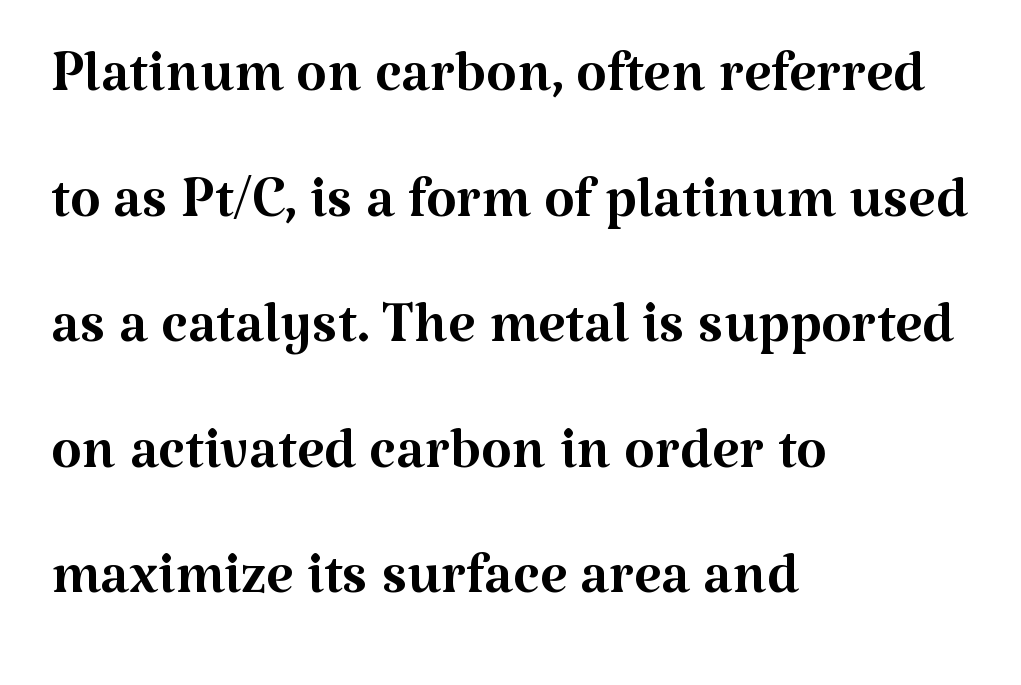
Q: Is the text bold? A: No.
Q: Is the text italic (slanted)? A: No, it is upright.
Q: Is the typeface a serif or a sans-serif typeface? A: Serif.
Q: Is the text underlined? A: No.
Q: How is the paragraph aligned? A: Left-aligned.
Q: Is the spacing between letters normal or unusually wide? A: Normal.
Q: Is the spacing between lines tight, normal or loose? A: Normal.
Q: Width (condensed, normal, or wide)? A: Normal.
Q: Stroke contrast? A: Medium.
Q: x-height? A: Medium.
Q: Monospaced? A: No.
